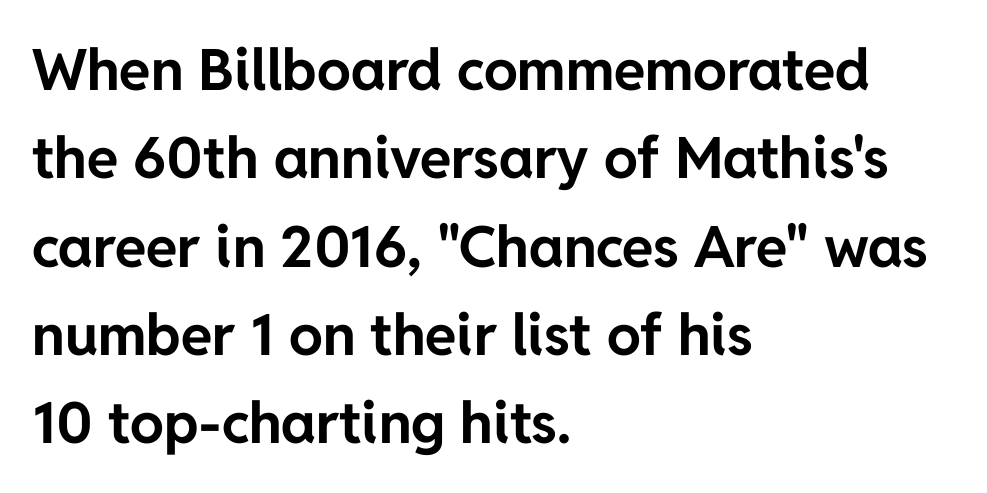
Q: Is the text bold? A: Yes.
Q: Is the text italic (slanted)? A: No, it is upright.
Q: Is the typeface a serif or a sans-serif typeface? A: Sans-serif.
Q: Is the text underlined? A: No.
Q: How is the paragraph aligned? A: Left-aligned.
Q: Is the spacing between letters normal or unusually wide? A: Normal.
Q: Is the spacing between lines tight, normal or loose? A: Normal.
Q: Width (condensed, normal, or wide)? A: Normal.
Q: Stroke contrast? A: Low.
Q: x-height? A: Medium.
Q: Monospaced? A: No.
